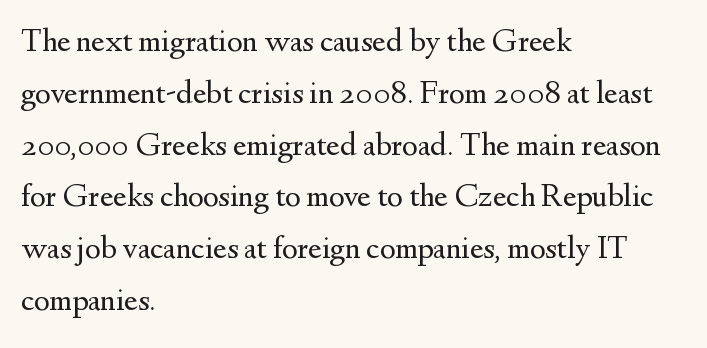
The face used here is rendered with its standard letterfit. A normal amount of white space separates one row of letters from the next. Proportional: the letters do not fall into vertical columns. The axis of the letterforms is exactly vertical. The space beneath each line is pristine and unruled.
